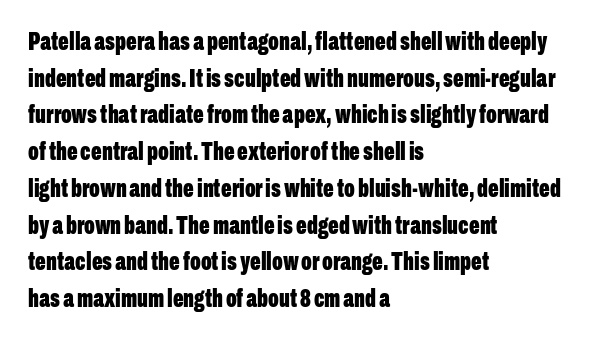
{"italic": "no", "bold": "yes", "underline": "no", "align": "left", "line_spacing": "normal", "line_spacing_ratio": 1.47, "letter_spacing": "normal", "letter_spacing_em": 0.0, "glyph_px": 25}
